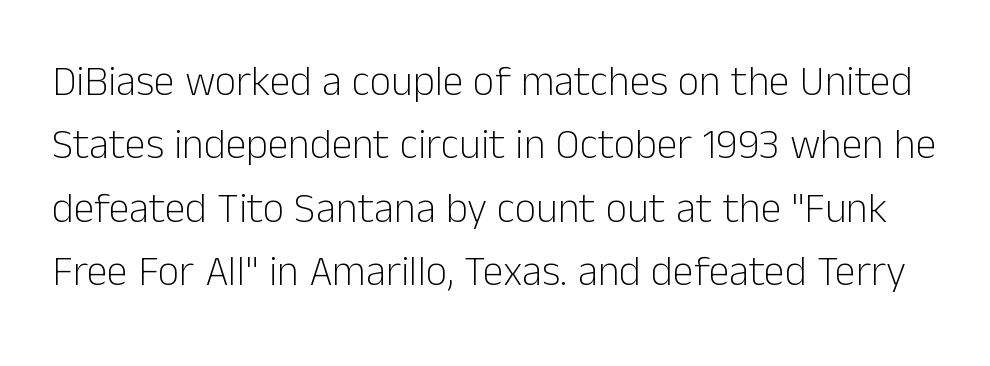
{"serif": "no", "italic": "no", "bold": "no", "weight": "light", "width": "normal", "stroke_contrast": "low", "x_height": "medium", "monospaced": "no", "underline": "no", "line_spacing": "normal", "line_spacing_ratio": 1.51, "letter_spacing": "normal", "letter_spacing_em": 0.0, "glyph_px": 42}
